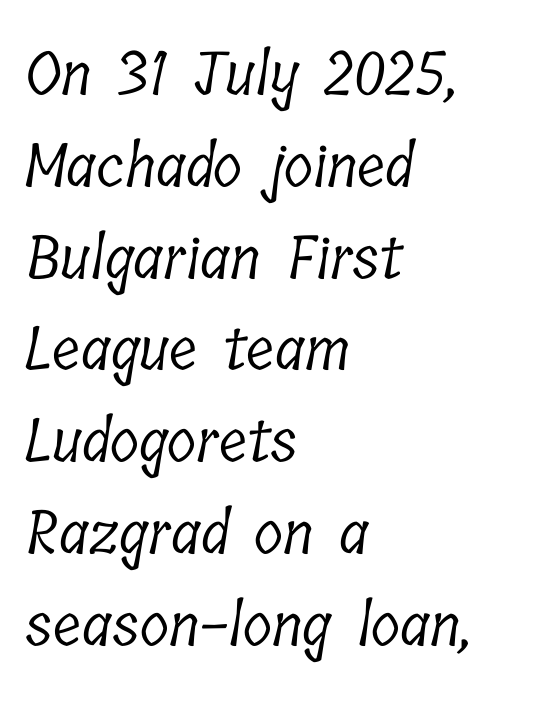
The image shows 60 px light, condensed serif type; set left-aligned, normal line spacing (1.53x), normal letter spacing, not underlined; low stroke contrast and a medium x-height.
